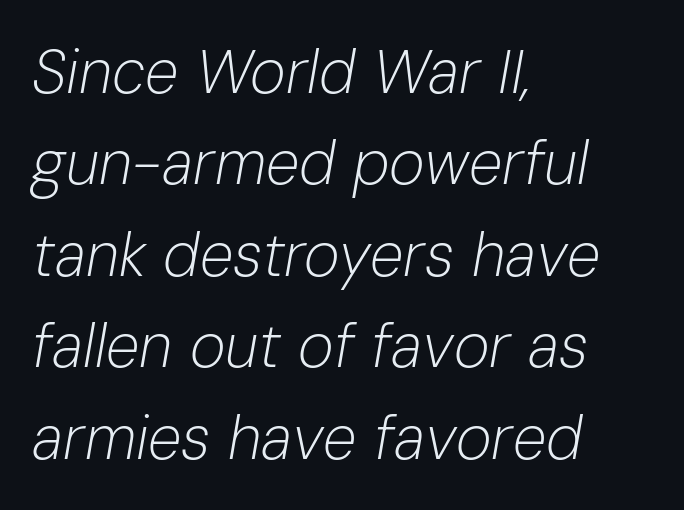
{"italic": "yes", "lean": "right", "slant_degrees": 10, "bold": "no", "weight": "light", "width": "normal", "stroke_contrast": "low", "x_height": "medium", "monospaced": "no", "underline": "no", "align": "left", "line_spacing": "normal", "line_spacing_ratio": 1.5, "letter_spacing": "normal", "letter_spacing_em": 0.0, "glyph_px": 61}
